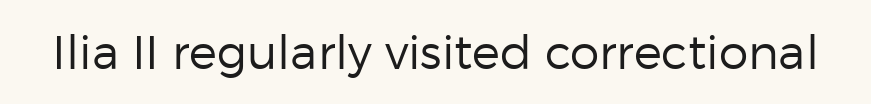
The image shows 47 px regular-weight sans-serif type, upright; set normal letter spacing, not underlined; low stroke contrast and a medium x-height.
